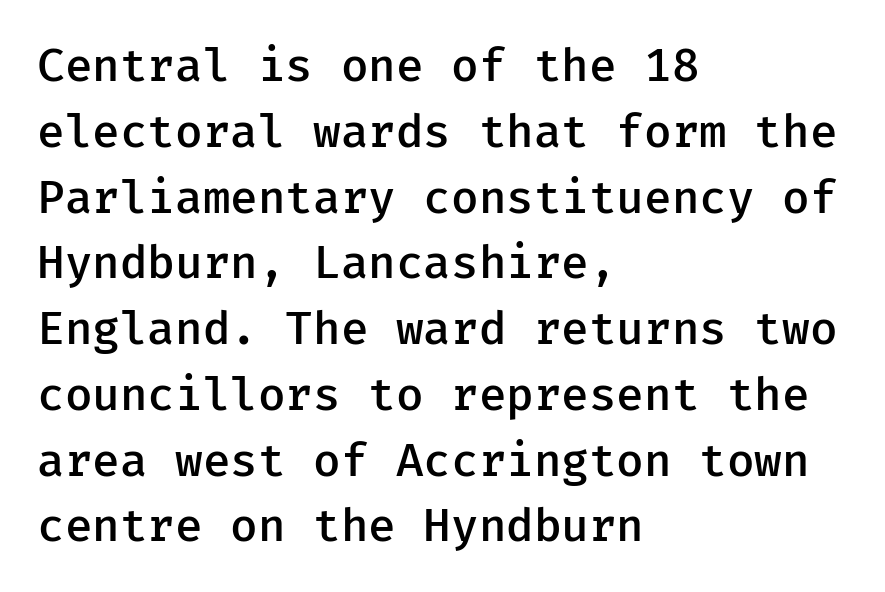
Q: Is the text bold? A: Semi-bold.
Q: Is the text italic (slanted)? A: No, it is upright.
Q: Is the typeface a serif or a sans-serif typeface? A: Sans-serif.
Q: Is the text underlined? A: No.
Q: How is the paragraph aligned? A: Left-aligned.
Q: Is the spacing between letters normal or unusually wide? A: Normal.
Q: Is the spacing between lines tight, normal or loose? A: Normal.
Q: Width (condensed, normal, or wide)? A: Normal.
Q: Stroke contrast? A: Low.
Q: x-height? A: Medium.
